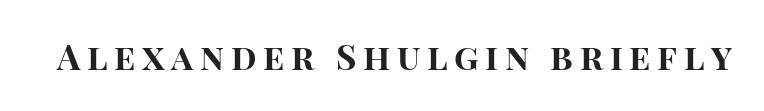
{"serif": "no", "italic": "no", "bold": "yes", "weight": "bold", "width": "normal", "stroke_contrast": "high", "x_height": "large", "monospaced": "no", "underline": "no", "glyph_px": 35}
